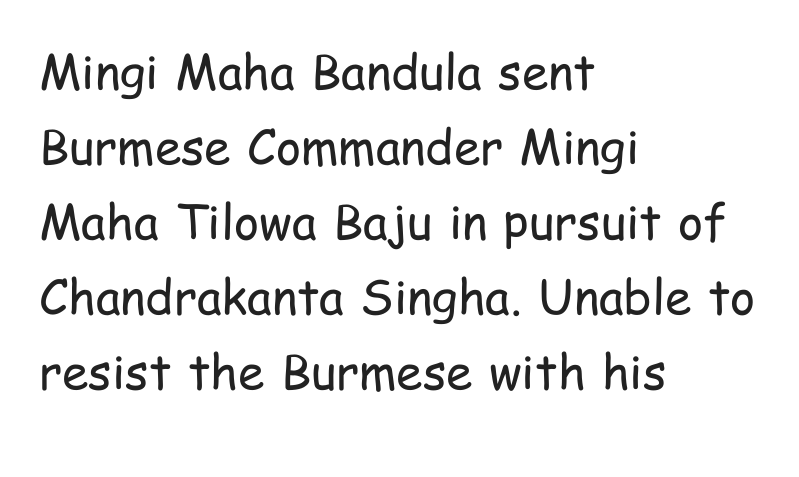
The image shows 48 px regular-weight, condensed sans-serif type, upright; set left-aligned, normal line spacing (1.56x), normal letter spacing, not underlined; low stroke contrast and a medium x-height.
